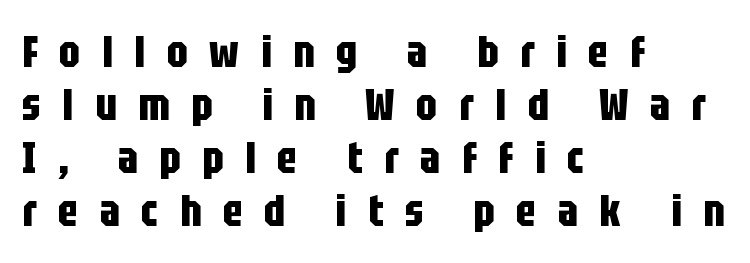
The face used here is proportionally spaced, like ordinary book or web type. A sans-serif font was chosen for this passage. Is there any slant? The stems are plumb. Short note: letters widely spaced.
